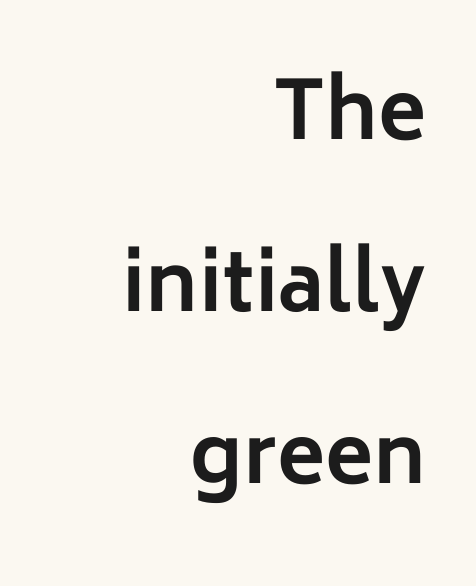
{"serif": "no", "italic": "no", "bold": "yes", "weight": "bold", "width": "normal", "stroke_contrast": "low", "x_height": "medium", "monospaced": "no", "underline": "no", "align": "right", "line_spacing": "loose", "line_spacing_ratio": 2.15, "letter_spacing": "normal", "letter_spacing_em": 0.0, "glyph_px": 80}
